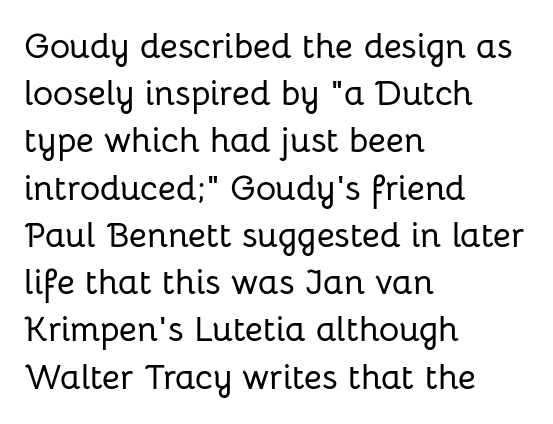
Q: Is the text italic (slanted)? A: No, it is upright.
Q: Is the typeface a serif or a sans-serif typeface? A: Sans-serif.
Q: Is the text underlined? A: No.
Q: How is the paragraph aligned? A: Left-aligned.
Q: Is the spacing between letters normal or unusually wide? A: Normal.
Q: Is the spacing between lines tight, normal or loose? A: Normal.
Q: Width (condensed, normal, or wide)? A: Normal.
Q: Stroke contrast? A: Low.
Q: x-height? A: Medium.
Q: Monospaced? A: No.
